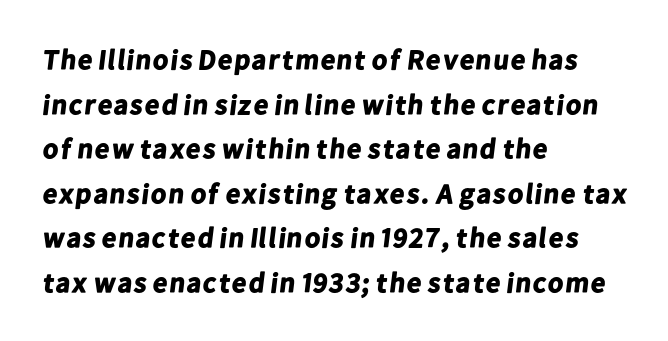
Q: Is the text bold? A: Yes.
Q: Is the typeface a serif or a sans-serif typeface? A: Sans-serif.
Q: Is the text underlined? A: No.
Q: How is the paragraph aligned? A: Left-aligned.
Q: Is the spacing between letters normal or unusually wide? A: Normal.
Q: Is the spacing between lines tight, normal or loose? A: Normal.
Q: Width (condensed, normal, or wide)? A: Normal.
Q: Stroke contrast? A: Low.
Q: x-height? A: Medium.
Q: Monospaced? A: No.
